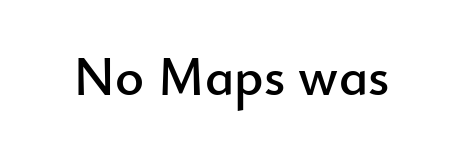
The image shows 55 px sans-serif type, upright; set normal letter spacing, not underlined; low stroke contrast and a small x-height.
